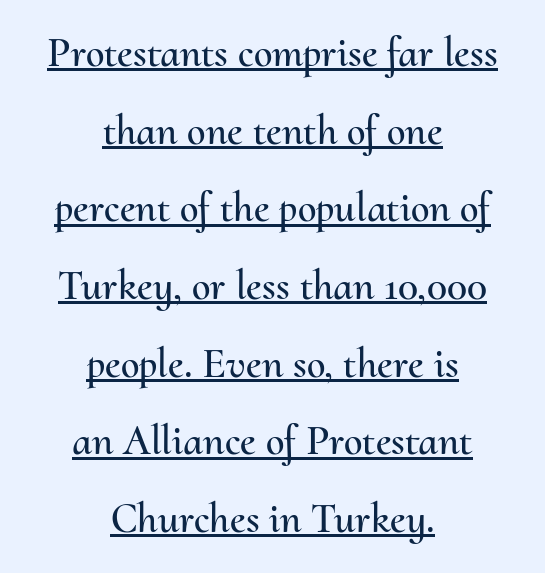
Each letter keeps its own natural width here, so spacing adapts to shape. Rendered with straight, roman letterforms. Both edges are ragged and mirror each other, which tells us the setting is centered. There is no visible air inserted between adjacent glyphs. Caption: lettering with a line underneath.
